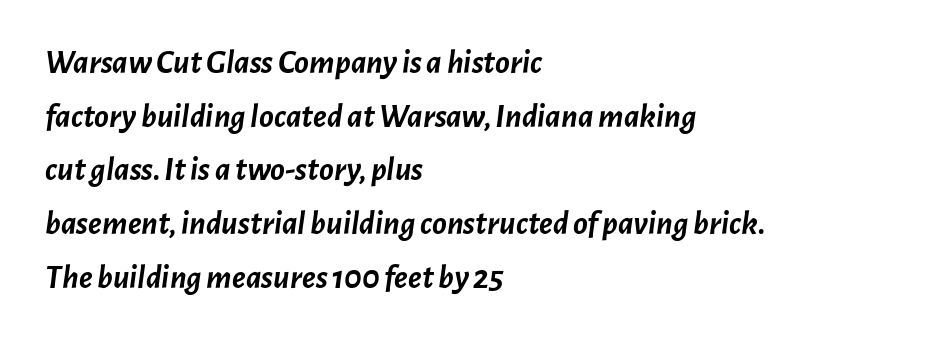
{"italic": "yes", "lean": "right", "slant_degrees": 7, "bold": "yes", "weight": "semibold", "width": "normal", "stroke_contrast": "low", "x_height": "medium", "monospaced": "no", "underline": "no", "align": "left", "line_spacing": "normal", "line_spacing_ratio": 1.58, "letter_spacing": "normal", "letter_spacing_em": 0.0, "glyph_px": 34}
